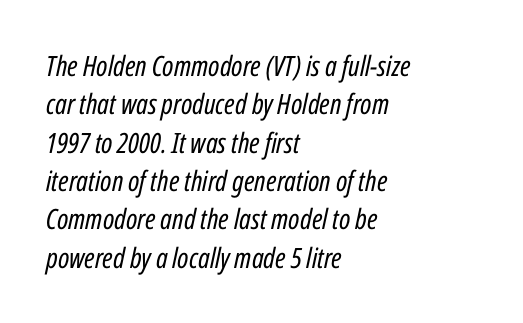
The image shows 28 px regular-weight, condensed type, italic (leaning right); set left-aligned, normal line spacing (1.37x), normal letter spacing, not underlined; low stroke contrast and a medium x-height.
